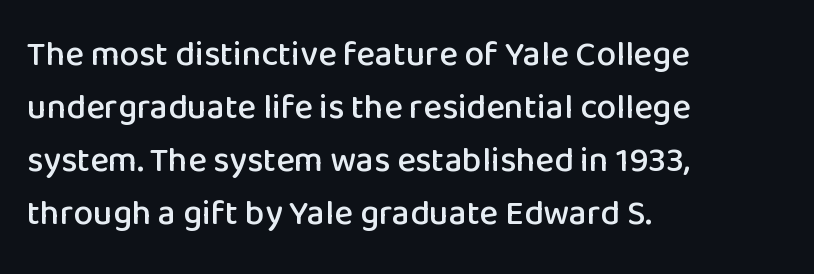
{"serif": "no", "italic": "no", "width": "normal", "stroke_contrast": "low", "x_height": "medium", "monospaced": "no", "underline": "no", "align": "left", "line_spacing": "normal", "line_spacing_ratio": 1.51, "letter_spacing": "normal", "letter_spacing_em": 0.0, "glyph_px": 35}
